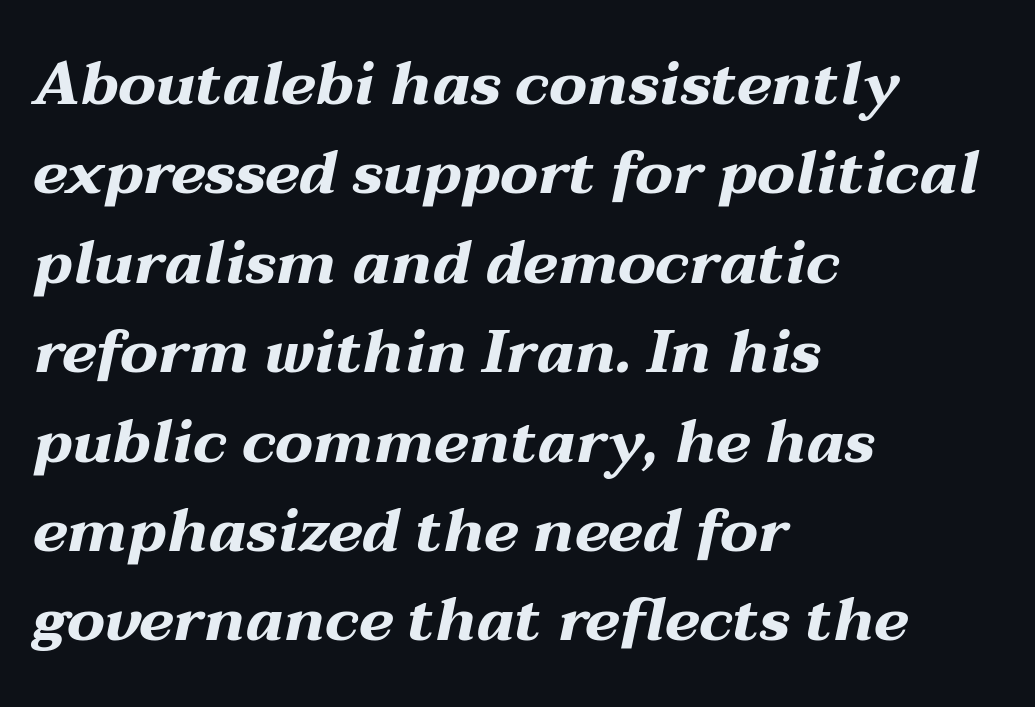
The image shows 60 px bold, wide type, italic (leaning right); set left-aligned, normal line spacing (1.49x), normal letter spacing, not underlined; medium stroke contrast and a medium x-height.
